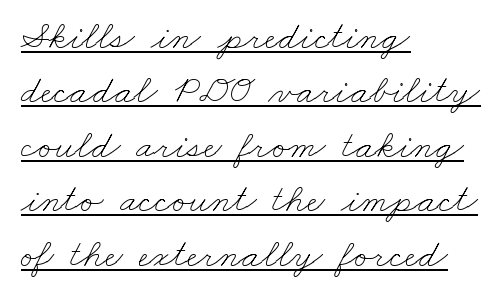
The face used here is rendered with its standard letterfit. Note the varied advance widths — an 'i' is clearly narrower than an 'm'. The compositor pushed each line to the left boundary. On a weight scale, this lands at 450 or below. Like a heading marked for emphasis, these lines bear an underscore.
